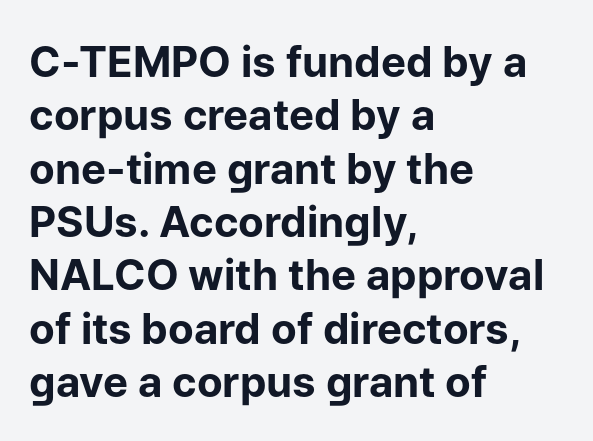
Short note: letters normally spaced. Is this a fixed-width face? No — the glyphs have proportional, varying widths. Interline gaps are of average width in this sample. Does the type have serifs? No, each stem ends abruptly. The letters stand upright; this is a roman face. The sample has been set heavy, in full bold.
